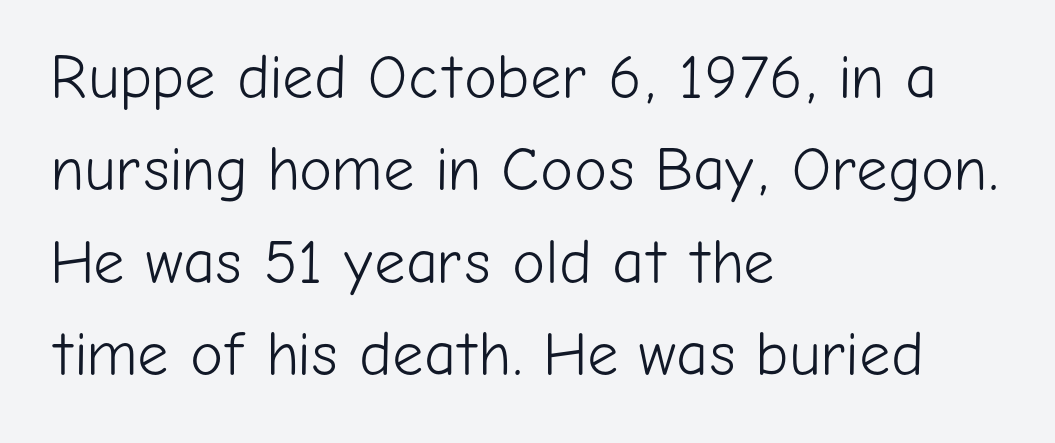
Q: Is the text bold? A: No.
Q: Is the text italic (slanted)? A: No, it is upright.
Q: Is the typeface a serif or a sans-serif typeface? A: Sans-serif.
Q: Is the text underlined? A: No.
Q: How is the paragraph aligned? A: Left-aligned.
Q: Is the spacing between letters normal or unusually wide? A: Normal.
Q: Is the spacing between lines tight, normal or loose? A: Normal.
Q: Width (condensed, normal, or wide)? A: Normal.
Q: Stroke contrast? A: Low.
Q: x-height? A: Medium.
Q: Monospaced? A: No.
